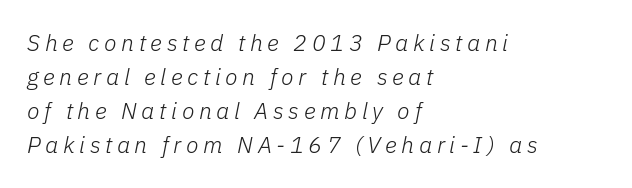
Slanted lettering throughout. The specimen omits any rule beneath the text block's lines. This rendering uses left alignment, leaving the right contour irregular. Whoever set this chose a conventional vertical rhythm.
